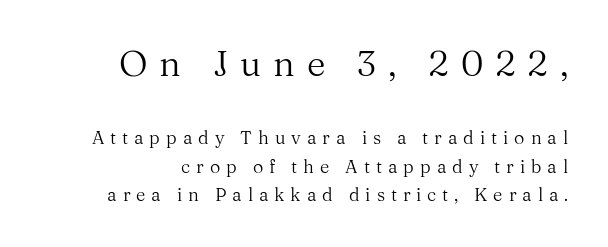
Q: Is the text bold? A: No.
Q: Is the text italic (slanted)? A: No, it is upright.
Q: Is the typeface a serif or a sans-serif typeface? A: Serif.
Q: Is the text underlined? A: No.
Q: Is the spacing between letters normal or unusually wide? A: Unusually wide.
Q: Is the spacing between lines tight, normal or loose? A: Normal.
Q: Which block of text is set in a larger size, the first (top) or the second (bottom)? A: The first (top) one.
Q: Width (condensed, normal, or wide)? A: Normal.
Q: Stroke contrast? A: Medium.
Q: x-height? A: Medium.
Q: Monospaced? A: No.
